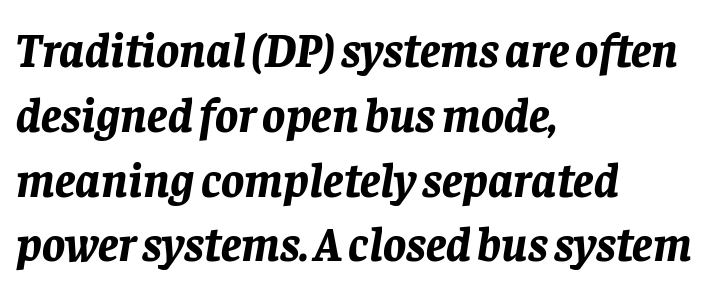
Q: Is the text bold? A: Yes.
Q: Is the text italic (slanted)? A: Yes, it leans right by about 8 degrees.
Q: Is the text underlined? A: No.
Q: How is the paragraph aligned? A: Left-aligned.
Q: Is the spacing between letters normal or unusually wide? A: Normal.
Q: Is the spacing between lines tight, normal or loose? A: Normal.
Q: Width (condensed, normal, or wide)? A: Normal.
Q: Stroke contrast? A: Low.
Q: x-height? A: Large.
Q: Monospaced? A: No.
